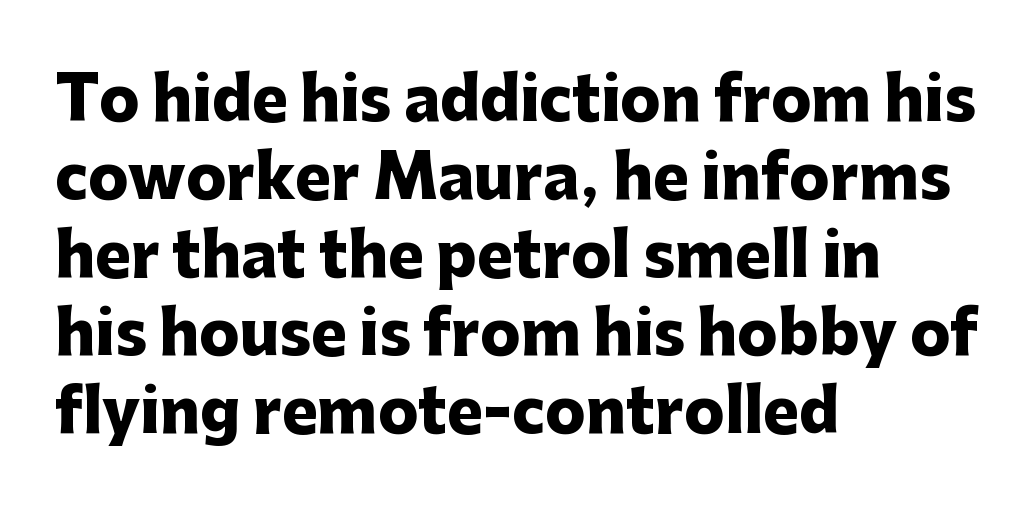
The image shows 60 px heavy sans-serif type, upright; set left-aligned, normal line spacing (1.3x), normal letter spacing, not underlined; low stroke contrast and a medium x-height.
